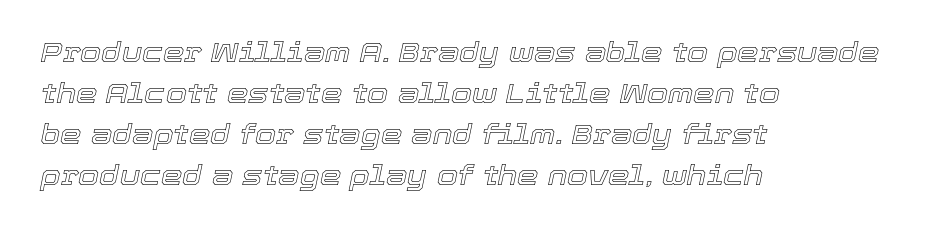
Q: Is the text italic (slanted)? A: Yes, it leans right by about 12 degrees.
Q: Is the text underlined? A: No.
Q: How is the paragraph aligned? A: Left-aligned.
Q: Is the spacing between letters normal or unusually wide? A: Normal.
Q: Is the spacing between lines tight, normal or loose? A: Normal.
